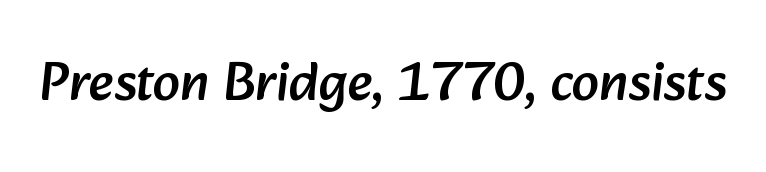
{"serif": "no", "width": "normal", "stroke_contrast": "low", "x_height": "medium", "monospaced": "no", "underline": "no", "letter_spacing": "normal", "letter_spacing_em": 0.0, "glyph_px": 55}
